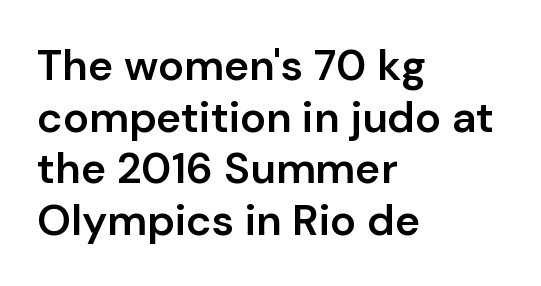
I'd call this a sans setting — the letters go barefoot. Does the lettering tilt? It doesn't — this is upright. Horizontally, the lines are justified to the leading edge only. These lines are rendered in a variable-pitch font. On the weight axis this lands at semibold, roughly 600.
